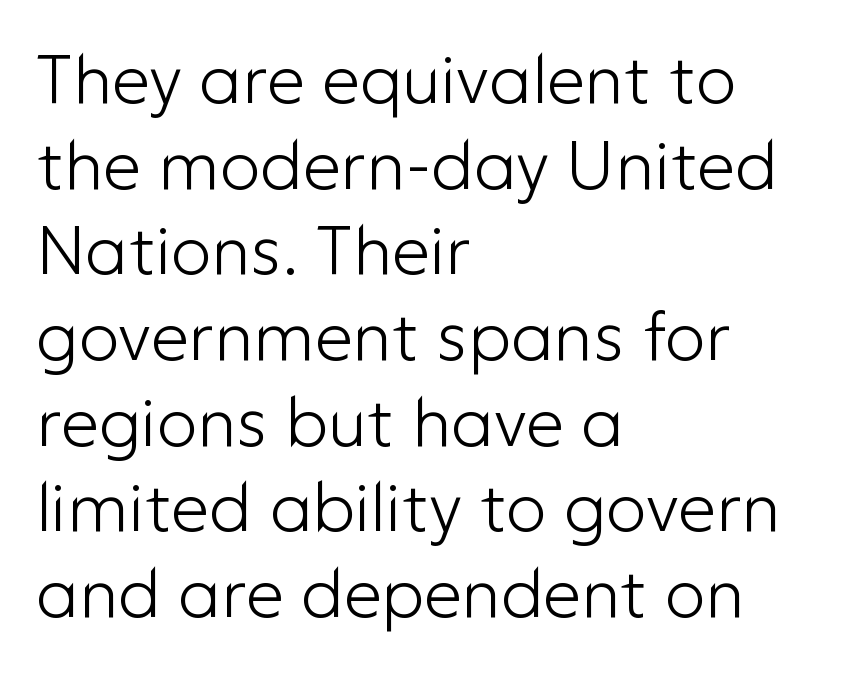
The image shows 68 px light sans-serif type, upright; set left-aligned, normal line spacing (1.26x), normal letter spacing, not underlined; low stroke contrast and a medium x-height.
